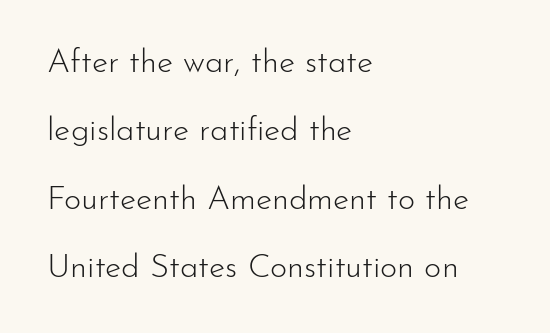
{"serif": "no", "italic": "no", "bold": "no", "weight": "light", "width": "normal", "stroke_contrast": "low", "x_height": "small", "monospaced": "no", "underline": "no", "align": "left", "line_spacing": "loose", "line_spacing_ratio": 2.07, "letter_spacing": "normal", "letter_spacing_em": 0.0, "glyph_px": 33}
